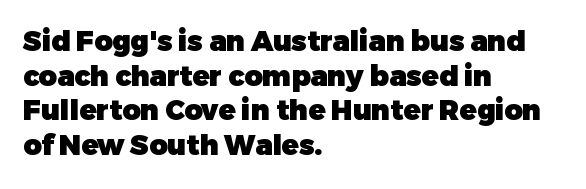
Q: Is the text bold? A: Yes.
Q: Is the text italic (slanted)? A: No, it is upright.
Q: Is the typeface a serif or a sans-serif typeface? A: Sans-serif.
Q: Is the text underlined? A: No.
Q: How is the paragraph aligned? A: Left-aligned.
Q: Is the spacing between letters normal or unusually wide? A: Normal.
Q: Width (condensed, normal, or wide)? A: Normal.
Q: Stroke contrast? A: Low.
Q: x-height? A: Medium.
Q: Monospaced? A: No.
